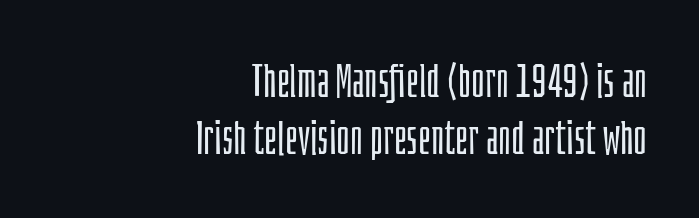
Casual observation: everything's shoved over to the right. No chunkiness to these letters — they're not bold. Honestly, there is no underline to notice here at all. Serif or sans? Sans — the stroke terminals are bare.
